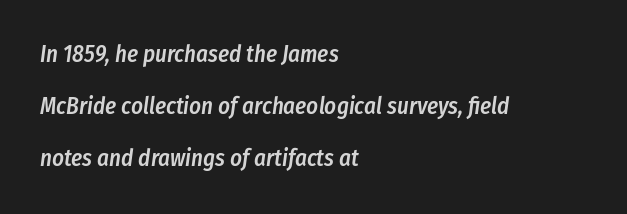
{"italic": "yes", "lean": "right", "slant_degrees": 8, "bold": "semi", "underline": "no", "align": "left", "line_spacing": "loose", "line_spacing_ratio": 2.27, "letter_spacing": "normal", "letter_spacing_em": 0.0, "glyph_px": 23}
